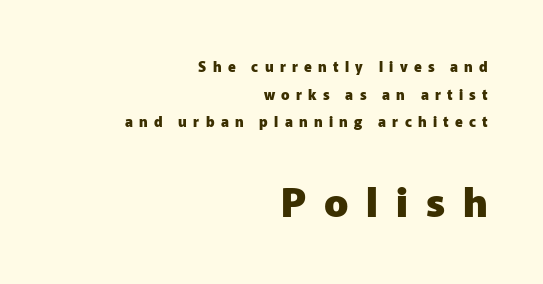
The type family on display is of the sans-serif kind. Every row of glyphs terminates at an identical x-position on the right. Is there any slant? The stems are plumb. Type without underlining.
